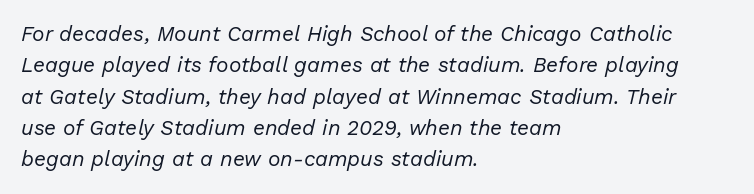
The image shows 21 px text type, italic (leaning right); set left-aligned, normal line spacing (1.49x), normal letter spacing, not underlined.
